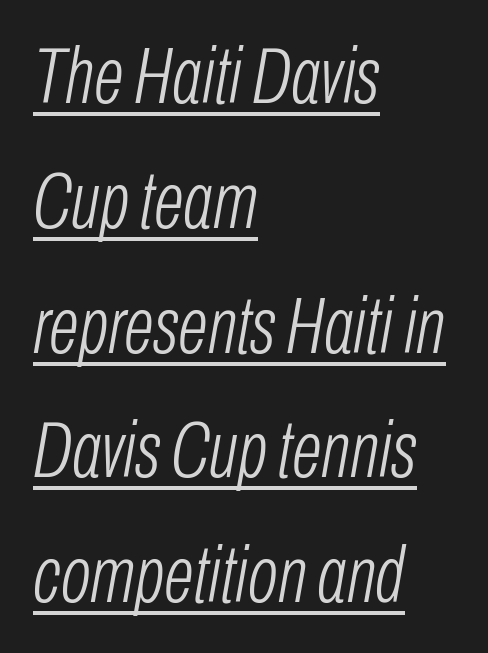
Underlined type. Varying glyph widths throughout — classic text-font behaviour. Each stroke keeps to a modest, everyday thickness or less. Characters follow at the spacing the type designer built in. The text block is weighted toward the left margin, trailing off unevenly rightward.
